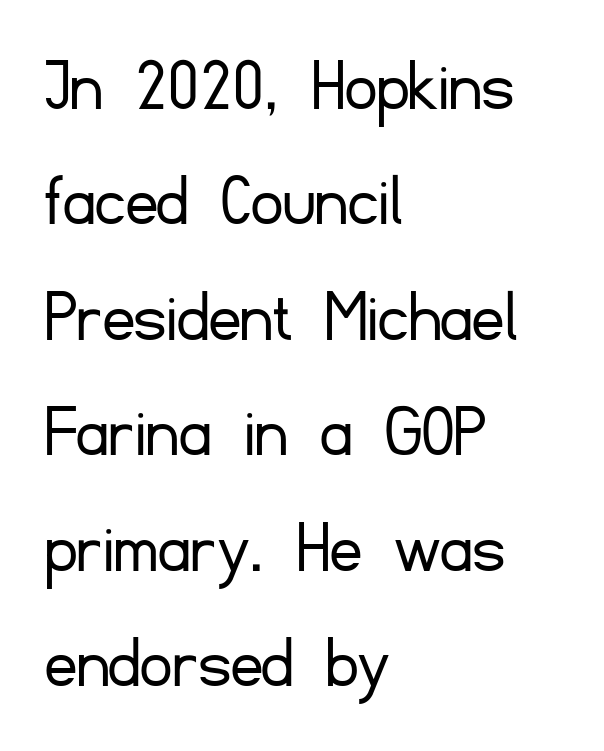
The line-height multiplier appears to be the usual default. Alignment: flush left. Varying glyph widths throughout — classic text-font behaviour. The string is rendered with underlining switched off. Tracking value appears to be zero — textbook default spacing. Typographically, this falls in the sans-serif category.
